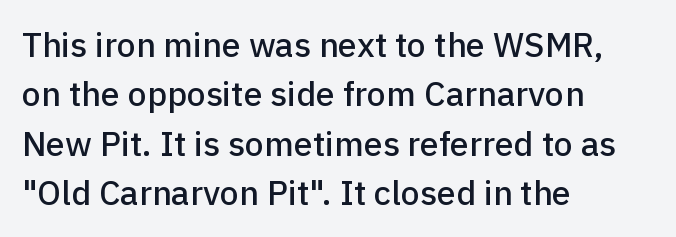
Summary of vertical rhythm: regular, with standard interline spacing. You can tell from the bare stems that sans-serif type was used. Horizontal alignment here is leftward, the default for most running prose. Is this a fixed-width face? No — the glyphs have proportional, varying widths. The typography opts for an upright posture over an oblique one.
